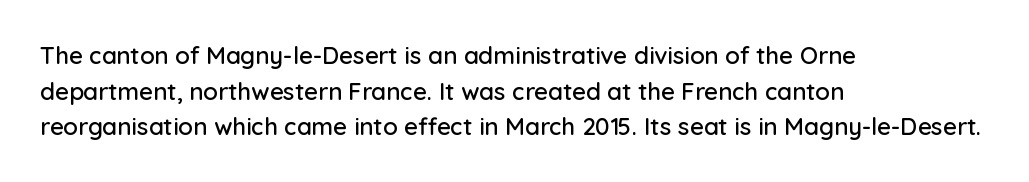
The image shows 24 px text type, upright; set left-aligned, normal line spacing (1.48x), normal letter spacing, not underlined.
